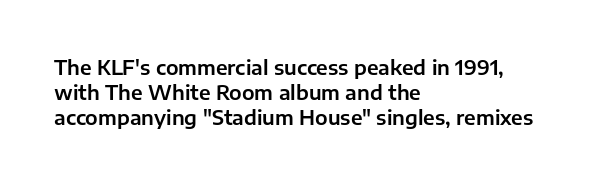
{"italic": "no", "underline": "no", "align": "left", "line_spacing": "normal", "line_spacing_ratio": 1.25, "letter_spacing": "normal", "letter_spacing_em": 0.0, "glyph_px": 20}
